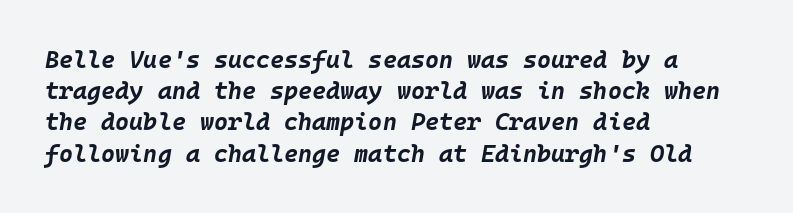
{"italic": "yes", "lean": "right", "slant_degrees": 10, "bold": "yes", "underline": "no", "align": "left", "line_spacing": "normal", "line_spacing_ratio": 1.3, "letter_spacing": "normal", "letter_spacing_em": 0.0, "glyph_px": 24}
